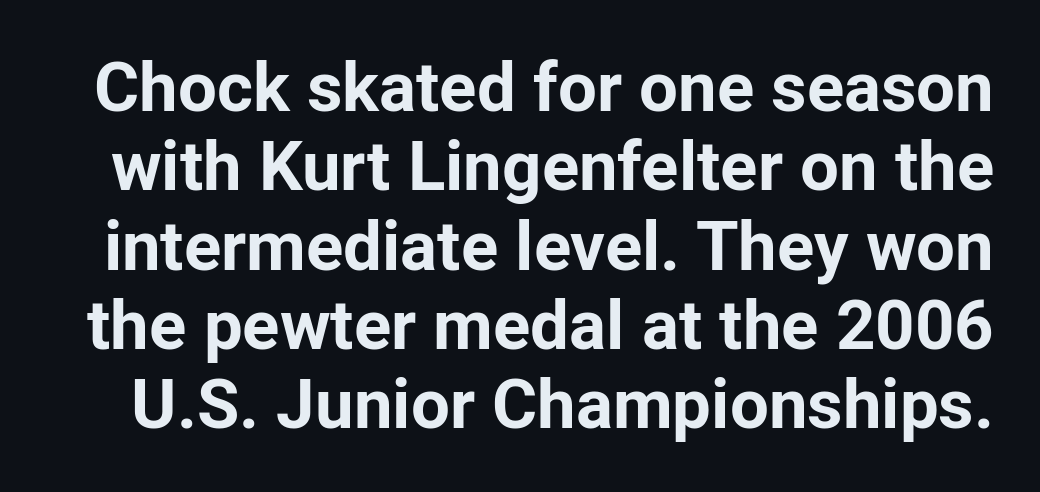
You'd pick this weight for a headline — it's a proper bold. Here the designer chose a conventional face with non-uniform glyph widths. Any mark beneath the type? The region is blank. Check where the strokes stop: nothing finishes them off — pure sans.
